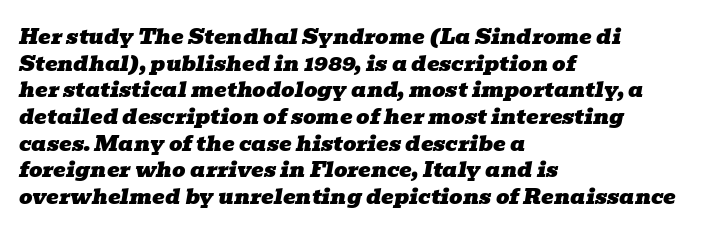
Q: Is the text italic (slanted)? A: Yes, it leans right by about 10 degrees.
Q: Is the text underlined? A: No.
Q: How is the paragraph aligned? A: Left-aligned.
Q: Is the spacing between letters normal or unusually wide? A: Normal.
Q: Is the spacing between lines tight, normal or loose? A: Normal.
